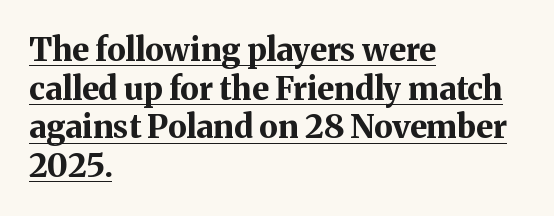
{"serif": "yes", "italic": "no", "bold": "yes", "weight": "bold", "width": "normal", "stroke_contrast": "medium", "x_height": "medium", "monospaced": "no", "underline": "yes", "align": "left", "line_spacing_ratio": 1.21, "letter_spacing": "normal", "letter_spacing_em": 0.0, "glyph_px": 32}
